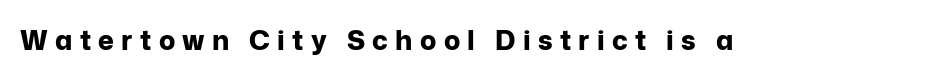
The image shows 27 px bold type, upright; set unusually wide letter spacing (+0.27 em), not underlined.
